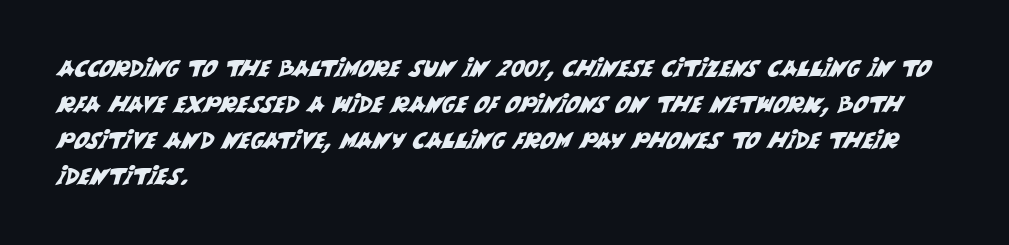
{"underline": "no", "align": "left", "line_spacing": "normal", "line_spacing_ratio": 1.56, "letter_spacing": "normal", "letter_spacing_em": 0.0, "glyph_px": 23}
